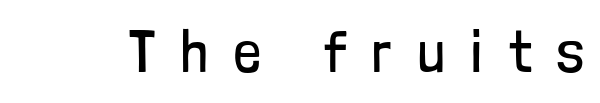
{"serif": "no", "italic": "no", "bold": "no", "weight": "regular", "width": "condensed", "stroke_contrast": "low", "x_height": "medium", "monospaced": "no", "underline": "no", "letter_spacing": "wide", "letter_spacing_em": 0.44, "glyph_px": 59}
